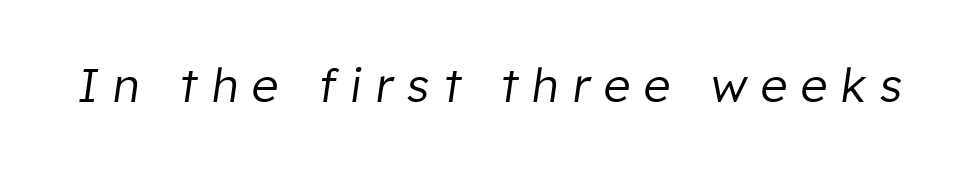
{"italic": "yes", "lean": "right", "slant_degrees": 8, "bold": "no", "weight": "regular", "width": "normal", "stroke_contrast": "low", "x_height": "medium", "monospaced": "no", "underline": "no", "letter_spacing": "wide", "letter_spacing_em": 0.29, "glyph_px": 47}
